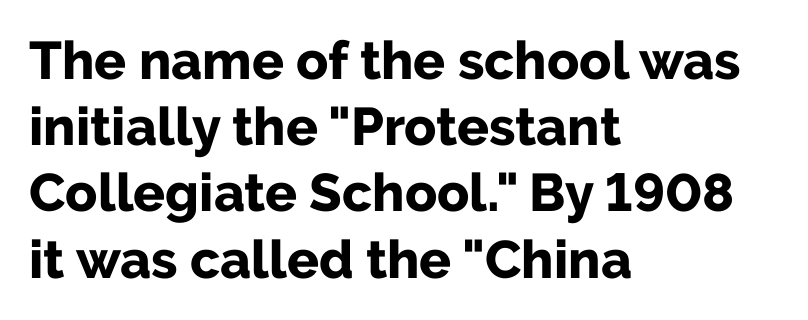
The image shows 53 px bold sans-serif type, upright; set left-aligned, normal line spacing (1.25x), normal letter spacing, not underlined; low stroke contrast and a medium x-height.
